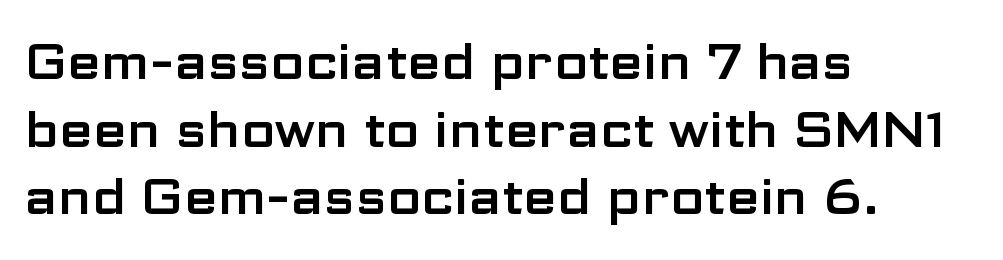
The image shows 49 px wide sans-serif type, upright; set left-aligned, normal line spacing (1.38x), normal letter spacing, not underlined; low stroke contrast and a medium x-height.
